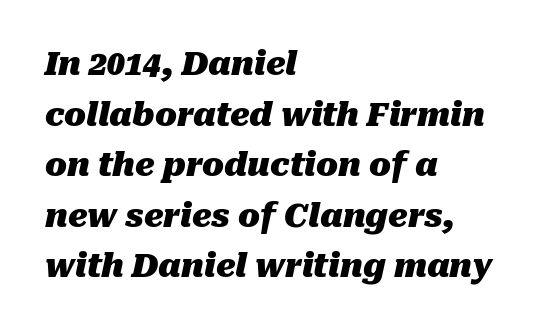
The image shows 32 px heavy type, italic (leaning right); set left-aligned, normal line spacing (1.58x), normal letter spacing, not underlined; medium stroke contrast and a medium x-height.
